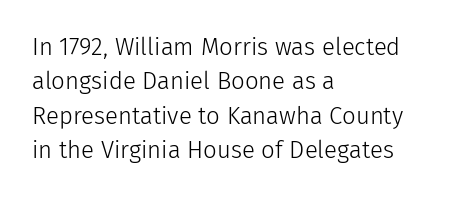
The image shows 24 px text type, upright; set left-aligned, normal line spacing (1.43x), normal letter spacing, not underlined.
